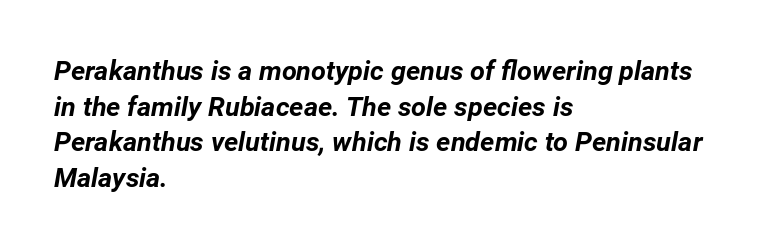
Q: Is the text bold? A: Yes.
Q: Is the text italic (slanted)? A: Yes, it leans right by about 12 degrees.
Q: Is the text underlined? A: No.
Q: How is the paragraph aligned? A: Left-aligned.
Q: Is the spacing between letters normal or unusually wide? A: Normal.
Q: Is the spacing between lines tight, normal or loose? A: Normal.
